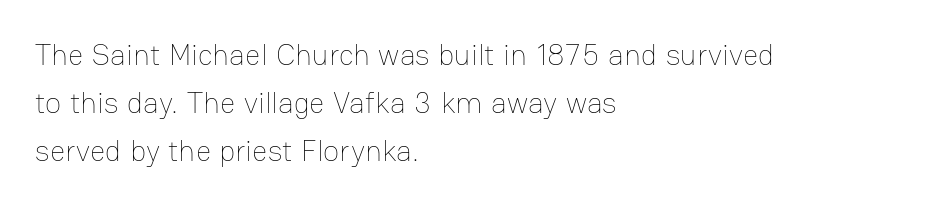
The image shows 30 px thin type, upright; set left-aligned, normal line spacing (1.6x), normal letter spacing, not underlined; low stroke contrast and a medium x-height.
